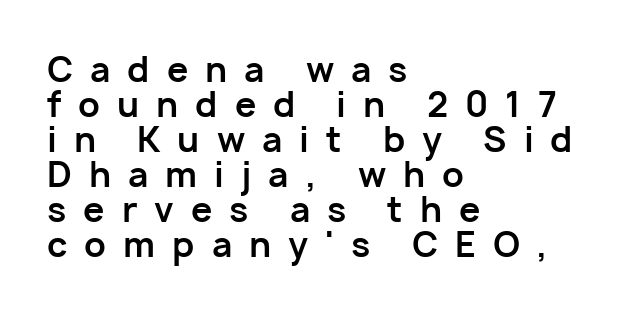
{"serif": "no", "italic": "no", "bold": "yes", "weight": "bold", "width": "normal", "stroke_contrast": "low", "x_height": "medium", "monospaced": "no", "underline": "no", "align": "left", "line_spacing": "tight", "line_spacing_ratio": 1.03, "letter_spacing": "wide", "letter_spacing_em": 0.5, "glyph_px": 34}
